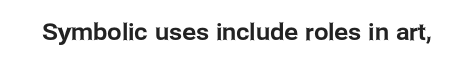
The image shows 23 px text type, upright; set normal letter spacing, not underlined.
